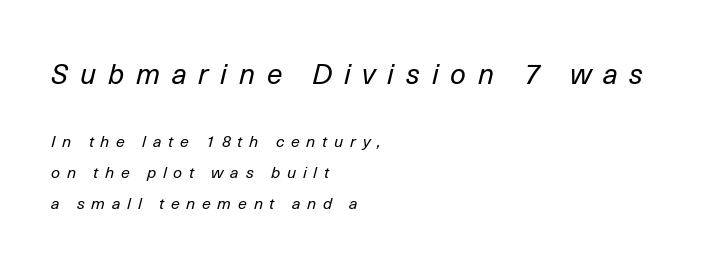
{"italic": "yes", "lean": "right", "slant_degrees": 14, "bold": "no", "weight": "regular", "width": "normal", "stroke_contrast": "low", "x_height": "medium", "monospaced": "no", "underline": "no", "align": "left", "line_spacing": "loose", "line_spacing_ratio": 1.94, "letter_spacing": "wide", "letter_spacing_em": 0.42, "larger_block": "first", "size_ratio": 1.75, "glyph_px": 28}
